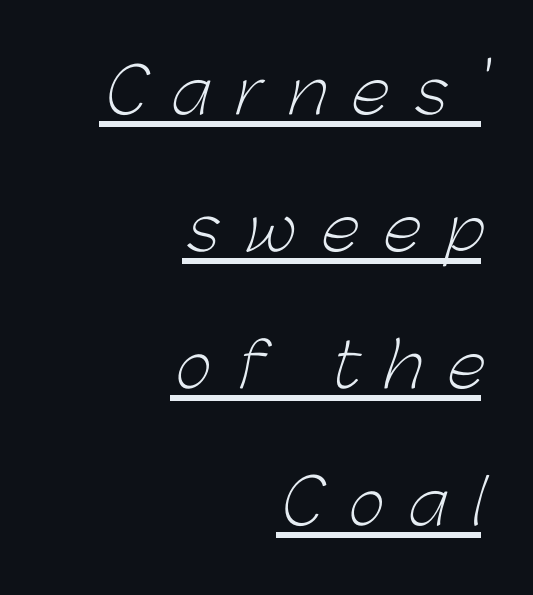
{"serif": "no", "bold": "no", "weight": "light", "width": "normal", "stroke_contrast": "low", "x_height": "medium", "monospaced": "no", "underline": "yes", "align": "right", "line_spacing": "loose", "line_spacing_ratio": 2.21, "letter_spacing": "wide", "letter_spacing_em": 0.41, "glyph_px": 62}
